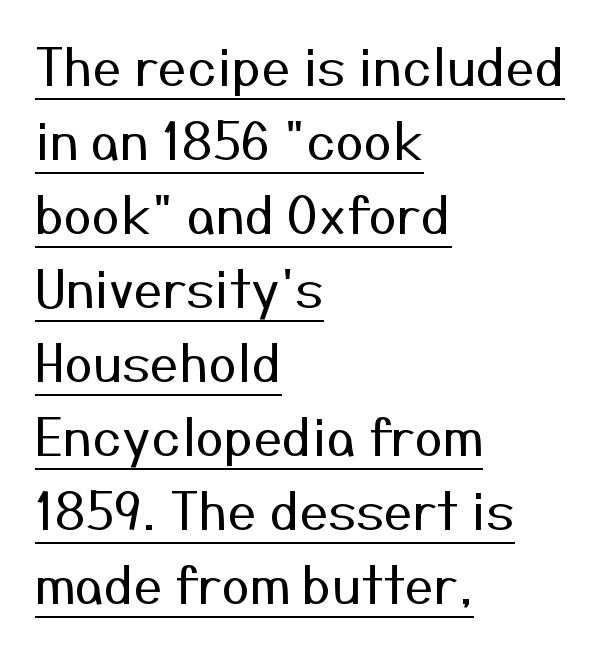
No extra tracking has been applied to these lines. The font family rendered here belongs to the sans-serif group. Is there any slant? The stems are plumb. Weight: regular or lighter.
